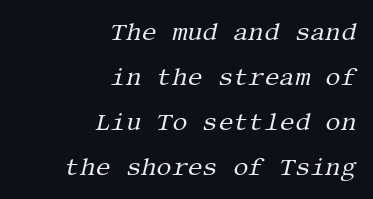
Q: Is the text bold? A: No.
Q: Is the text italic (slanted)? A: Yes, it leans right by about 13 degrees.
Q: Is the text underlined? A: No.
Q: How is the paragraph aligned? A: Right-aligned.
Q: Is the spacing between letters normal or unusually wide? A: Normal.
